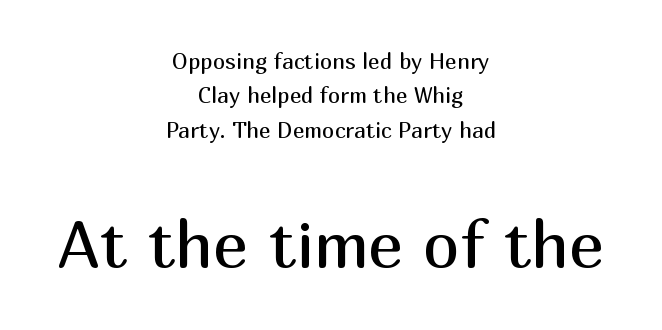
There is no visible air inserted between adjacent glyphs. The lettering stays uniformly vertical, giving the passage a roman look. Top chunk: small. Bottom chunk: large. Note: no serifs on the glyphs. Think of a printed novel: that variable character pitch is what you see here.
